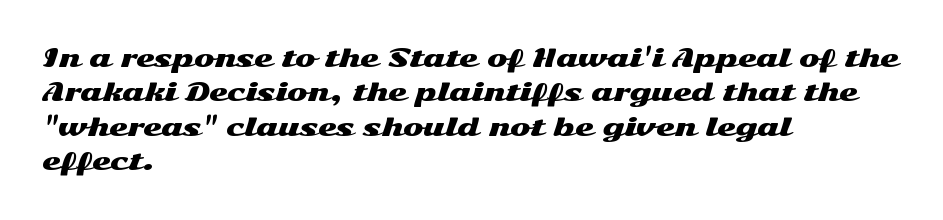
The rows are spaced the way most documents space them. Reading down the block, your eye returns to a fixed left position each line. The words here are not underlined. Nothing unusual about the tracking: characters are spaced as the font intends.
